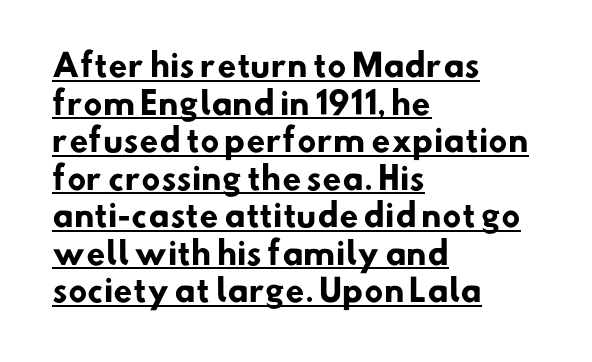
Q: Is the text bold? A: Yes.
Q: Is the typeface a serif or a sans-serif typeface? A: Sans-serif.
Q: Is the text underlined? A: Yes.
Q: How is the paragraph aligned? A: Left-aligned.
Q: Is the spacing between letters normal or unusually wide? A: Normal.
Q: Width (condensed, normal, or wide)? A: Normal.
Q: Stroke contrast? A: Low.
Q: x-height? A: Small.
Q: Monospaced? A: No.
